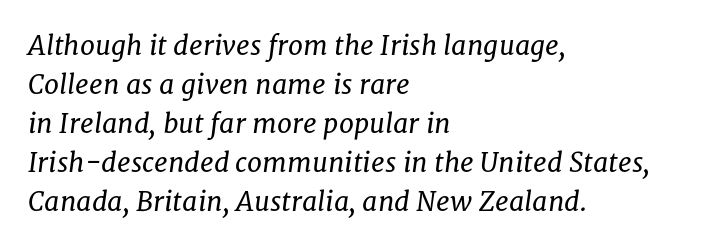
Q: Is the text bold? A: No.
Q: Is the text italic (slanted)? A: Yes, it leans right by about 8 degrees.
Q: Is the text underlined? A: No.
Q: How is the paragraph aligned? A: Left-aligned.
Q: Is the spacing between letters normal or unusually wide? A: Normal.
Q: Is the spacing between lines tight, normal or loose? A: Normal.
